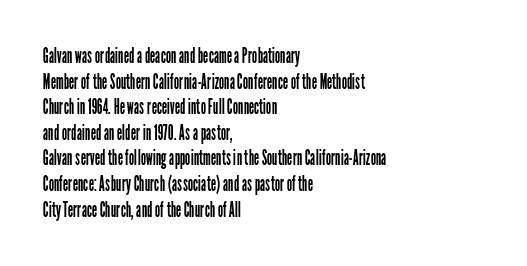
Does extra space separate the letters? No, they use regular spacing. The passage is arranged the way most books set body copy — flush left. The area under the type is left untouched. The face looks like a standard text weight, possibly lighter. Notice how the stems are strictly vertical — no italics here.
